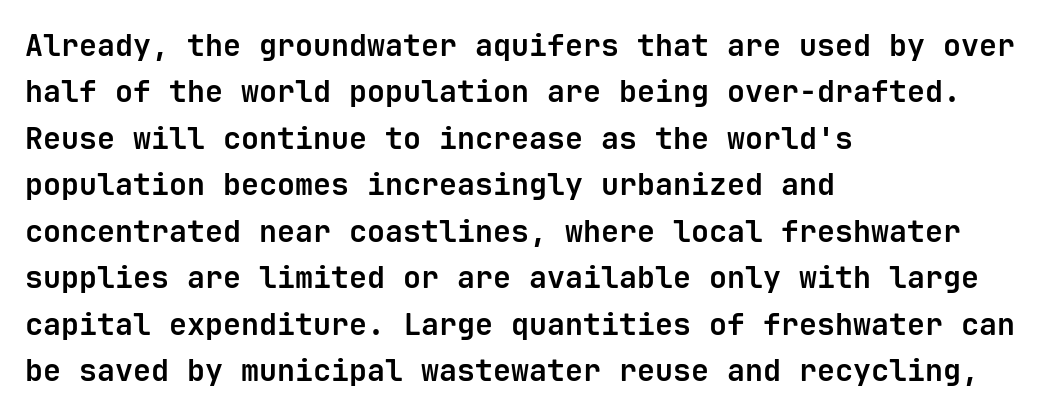
Q: Is the text bold? A: Yes.
Q: Is the text italic (slanted)? A: No, it is upright.
Q: Is the typeface a serif or a sans-serif typeface? A: Sans-serif.
Q: Is the text underlined? A: No.
Q: How is the paragraph aligned? A: Left-aligned.
Q: Is the spacing between letters normal or unusually wide? A: Normal.
Q: Is the spacing between lines tight, normal or loose? A: Normal.
Q: Width (condensed, normal, or wide)? A: Normal.
Q: Stroke contrast? A: Low.
Q: x-height? A: Medium.
Q: Monospaced? A: Yes.
